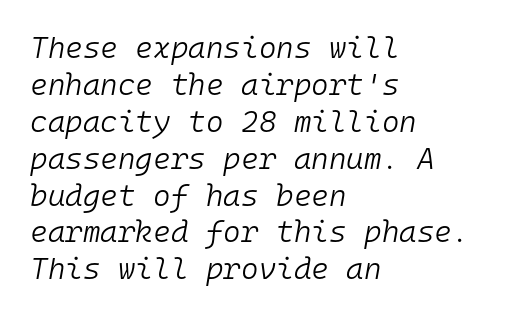
{"italic": "yes", "lean": "right", "slant_degrees": 10, "bold": "no", "weight": "light", "width": "normal", "stroke_contrast": "low", "x_height": "medium", "monospaced": "yes", "underline": "no", "align": "left", "line_spacing_ratio": 1.23, "letter_spacing": "normal", "letter_spacing_em": 0.0, "glyph_px": 30}
